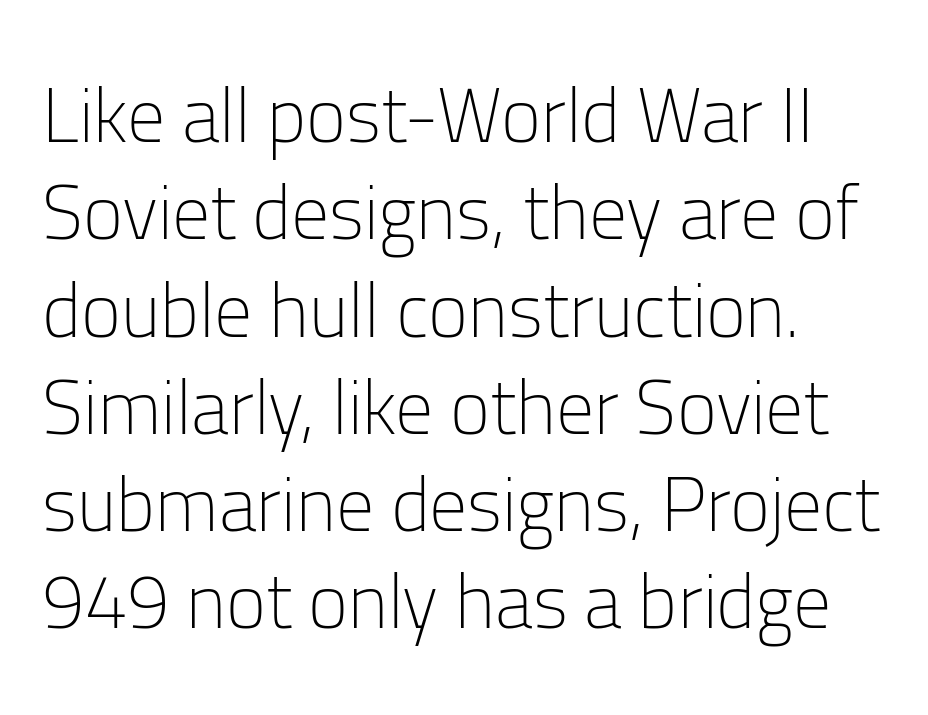
The image shows 76 px light sans-serif type, upright; set left-aligned, normal line spacing (1.28x), normal letter spacing, not underlined; low stroke contrast and a medium x-height.
